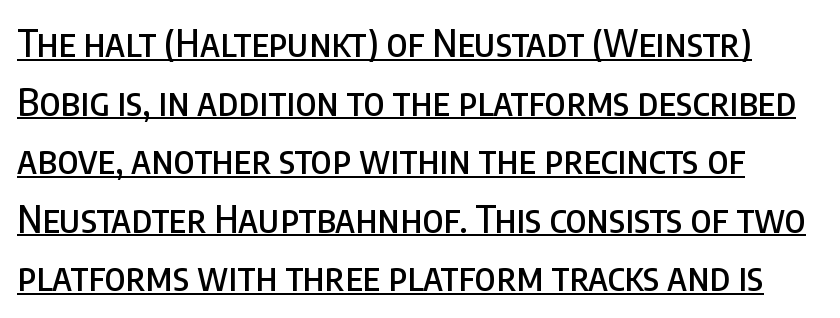
Q: Is the text italic (slanted)? A: No, it is upright.
Q: Is the typeface a serif or a sans-serif typeface? A: Sans-serif.
Q: Is the text underlined? A: Yes.
Q: Is the spacing between letters normal or unusually wide? A: Normal.
Q: Is the spacing between lines tight, normal or loose? A: Normal.
Q: Width (condensed, normal, or wide)? A: Condensed.
Q: Stroke contrast? A: Low.
Q: x-height? A: Large.
Q: Monospaced? A: No.
